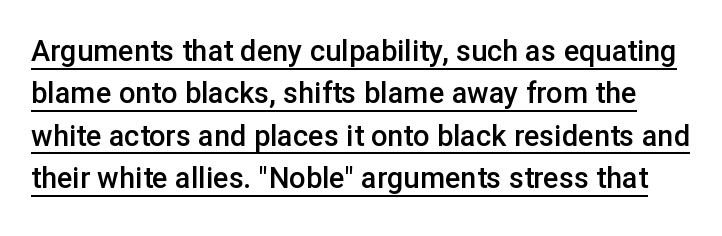
Q: Is the text bold? A: Semi-bold.
Q: Is the text italic (slanted)? A: No, it is upright.
Q: Is the typeface a serif or a sans-serif typeface? A: Sans-serif.
Q: Is the text underlined? A: Yes.
Q: Is the spacing between letters normal or unusually wide? A: Normal.
Q: Is the spacing between lines tight, normal or loose? A: Normal.
Q: Width (condensed, normal, or wide)? A: Normal.
Q: Stroke contrast? A: Low.
Q: x-height? A: Medium.
Q: Monospaced? A: No.
